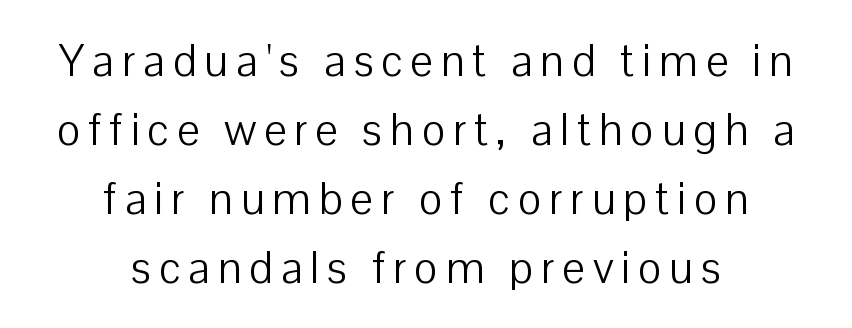
{"serif": "no", "italic": "no", "bold": "no", "weight": "light", "width": "normal", "stroke_contrast": "low", "x_height": "medium", "monospaced": "no", "underline": "no", "align": "center", "line_spacing": "normal", "line_spacing_ratio": 1.53, "glyph_px": 45}
